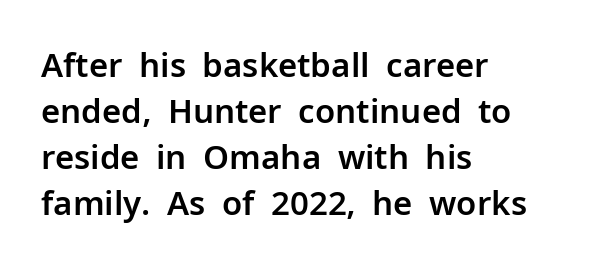
{"serif": "no", "italic": "no", "width": "normal", "stroke_contrast": "low", "x_height": "medium", "monospaced": "no", "underline": "no", "align": "left", "line_spacing": "normal", "line_spacing_ratio": 1.39, "letter_spacing": "normal", "letter_spacing_em": 0.0, "glyph_px": 33}
